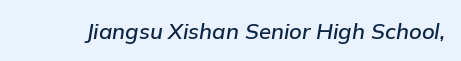
Nothing unusual about the tracking: characters are spaced as the font intends. The whole block is typeset with a tilt. Beneath every word, the page is bare.
